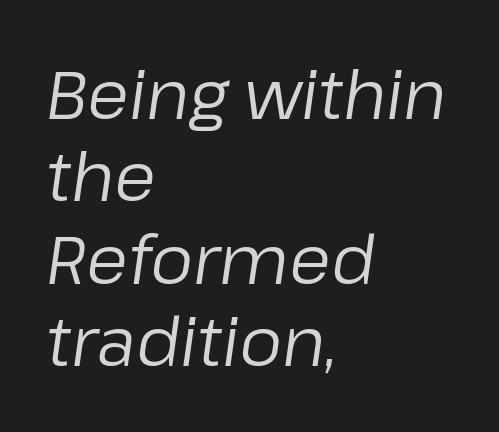
Q: Is the text bold? A: No.
Q: Is the text italic (slanted)? A: Yes, it leans right by about 8 degrees.
Q: Is the text underlined? A: No.
Q: How is the paragraph aligned? A: Left-aligned.
Q: Is the spacing between letters normal or unusually wide? A: Normal.
Q: Width (condensed, normal, or wide)? A: Normal.
Q: Stroke contrast? A: Low.
Q: x-height? A: Medium.
Q: Monospaced? A: No.
